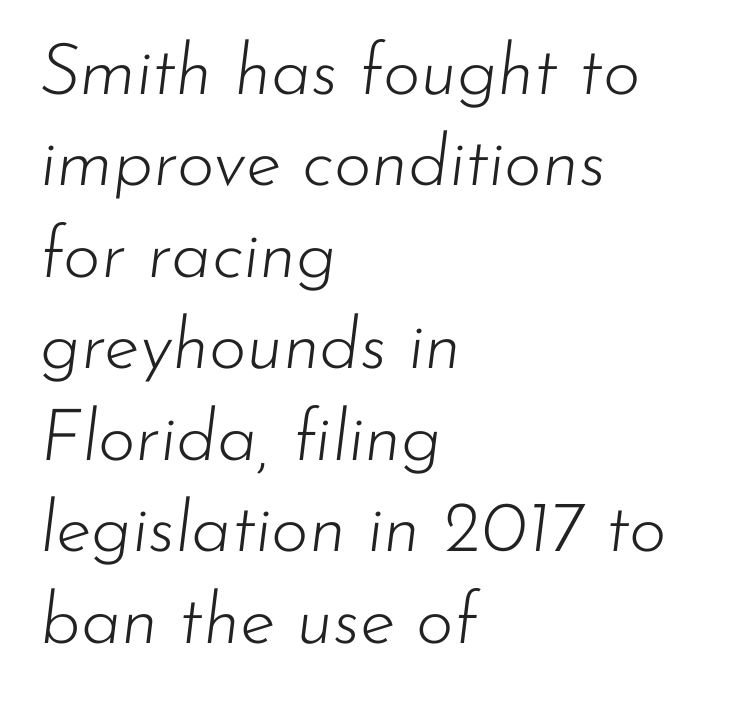
The image shows 72 px light type, italic (leaning right); set left-aligned, normal line spacing (1.27x), normal letter spacing, not underlined; low stroke contrast and a small x-height.
